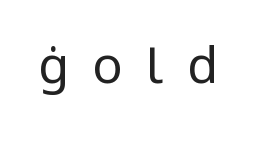
{"serif": "no", "italic": "no", "bold": "no", "weight": "regular", "width": "normal", "stroke_contrast": "low", "x_height": "medium", "monospaced": "no", "underline": "no", "letter_spacing": "wide", "letter_spacing_em": 0.47, "glyph_px": 50}
